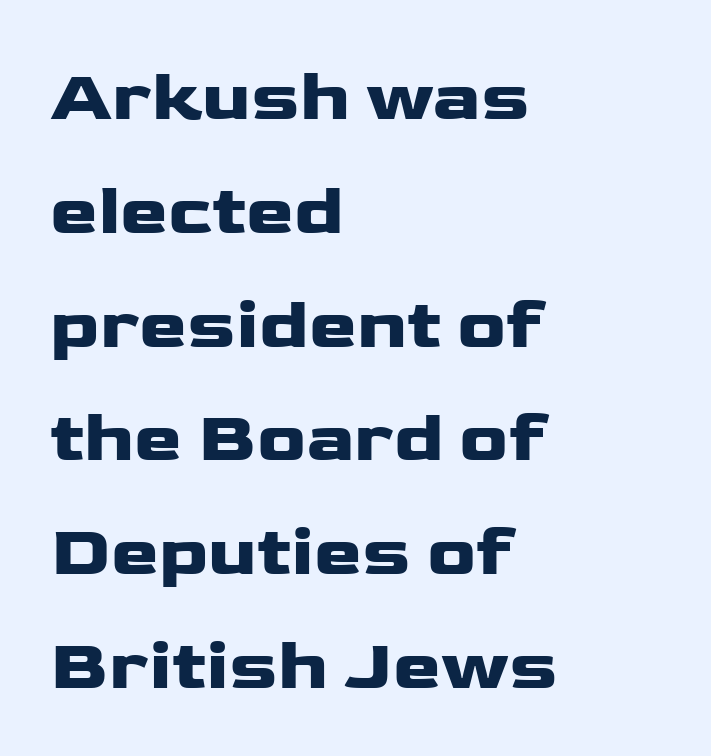
Short and long lines alike share a common starting point at left. The face used here is proportionally spaced, like ordinary book or web type. Plain, unruled lines of type. Quick note: interline space is typical. Nope, no serifs anywhere on these letters. Nobody touched the tracking dial on this one.
